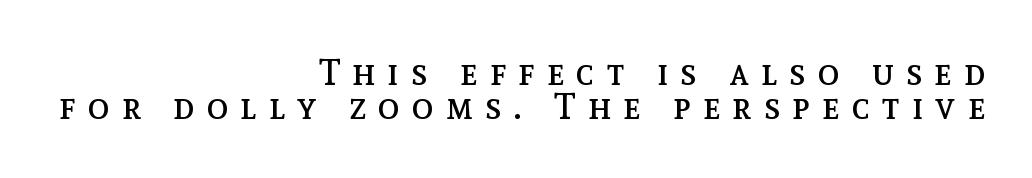
Q: Is the text bold? A: No.
Q: Is the text italic (slanted)? A: No, it is upright.
Q: Is the text underlined? A: No.
Q: How is the paragraph aligned? A: Right-aligned.
Q: Is the spacing between letters normal or unusually wide? A: Unusually wide.
Q: Is the spacing between lines tight, normal or loose? A: Tight.
Q: Width (condensed, normal, or wide)? A: Normal.
Q: x-height? A: Medium.
Q: Monospaced? A: No.
